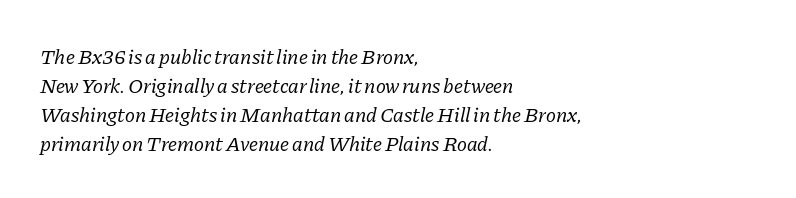
Q: Is the text bold? A: No.
Q: Is the text italic (slanted)? A: Yes, it leans right by about 11 degrees.
Q: Is the text underlined? A: No.
Q: How is the paragraph aligned? A: Left-aligned.
Q: Is the spacing between letters normal or unusually wide? A: Normal.
Q: Is the spacing between lines tight, normal or loose? A: Normal.
